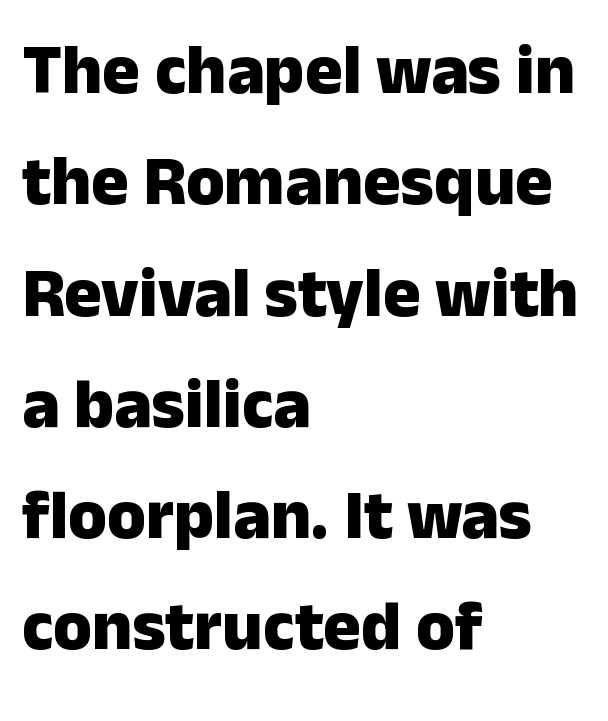
Q: Is the text bold? A: Yes.
Q: Is the text italic (slanted)? A: No, it is upright.
Q: Is the typeface a serif or a sans-serif typeface? A: Sans-serif.
Q: Is the text underlined? A: No.
Q: How is the paragraph aligned? A: Left-aligned.
Q: Is the spacing between letters normal or unusually wide? A: Normal.
Q: Is the spacing between lines tight, normal or loose? A: Normal.
Q: Width (condensed, normal, or wide)? A: Normal.
Q: Stroke contrast? A: Low.
Q: x-height? A: Medium.
Q: Monospaced? A: No.
